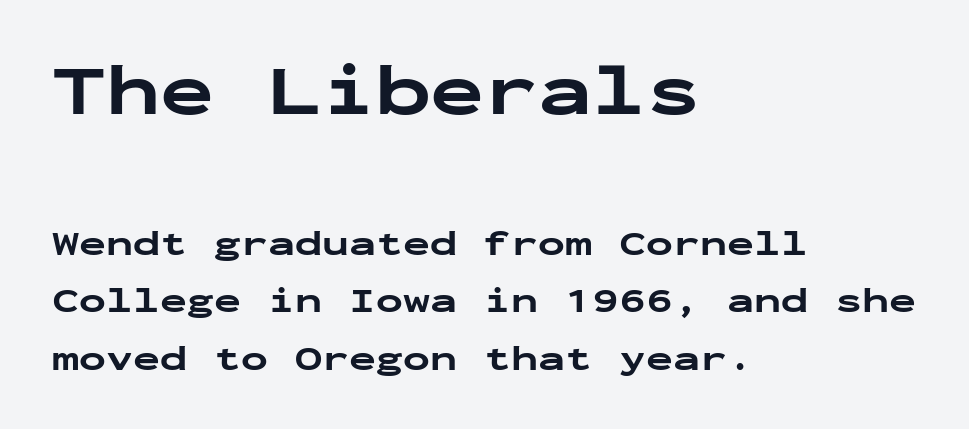
Compared with typical paragraphs, the rows here are spaced about the same. Line starts are locked; line ends wander. Classification — sans serif. The axis of the letterforms is exactly vertical. This sample uses plain, unmodified letter spacing.
